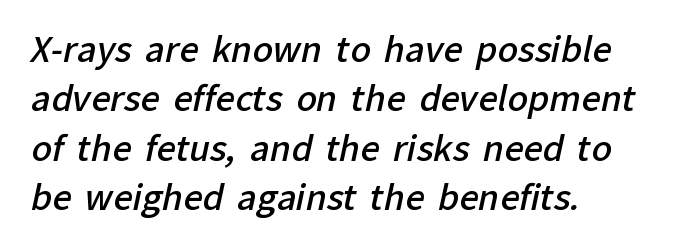
The image shows 34 px semibold sans-serif type; set left-aligned, normal line spacing (1.45x), normal letter spacing, not underlined; low stroke contrast and a medium x-height.
